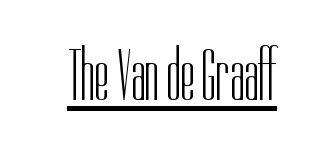
Q: Is the text bold? A: No.
Q: Is the text italic (slanted)? A: No, it is upright.
Q: Is the typeface a serif or a sans-serif typeface? A: Sans-serif.
Q: Is the text underlined? A: Yes.
Q: Is the spacing between letters normal or unusually wide? A: Normal.
Q: Width (condensed, normal, or wide)? A: Condensed.
Q: Stroke contrast? A: Low.
Q: x-height? A: Medium.
Q: Monospaced? A: No.
